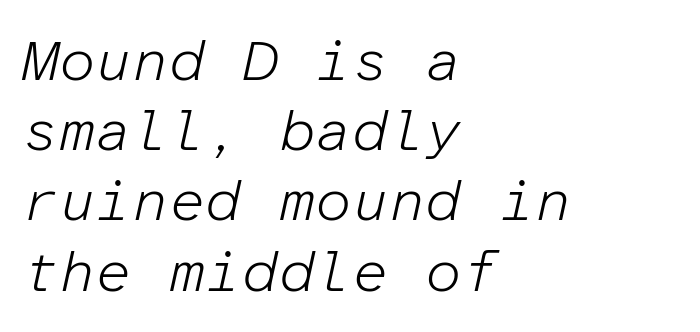
Stem width sits at or under what a default text font uses. Descender tails drop into unmarked territory. Style check: oblique. One-word summary of the alignment: left. No extra tracking has been applied to these lines. Is this a fixed-width face? Yes — each glyph sits in an identical cell.
